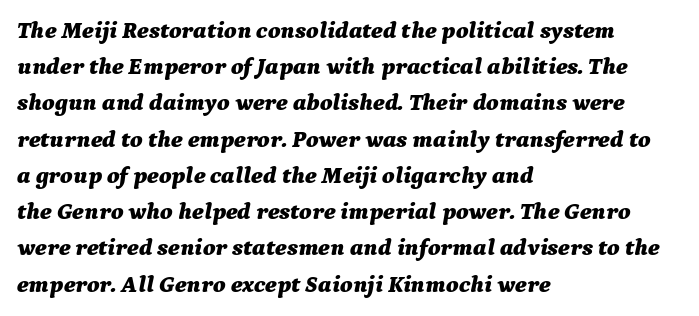
Q: Is the text bold? A: Yes.
Q: Is the text italic (slanted)? A: Yes, it leans right by about 9 degrees.
Q: Is the text underlined? A: No.
Q: How is the paragraph aligned? A: Left-aligned.
Q: Is the spacing between letters normal or unusually wide? A: Normal.
Q: Is the spacing between lines tight, normal or loose? A: Normal.
